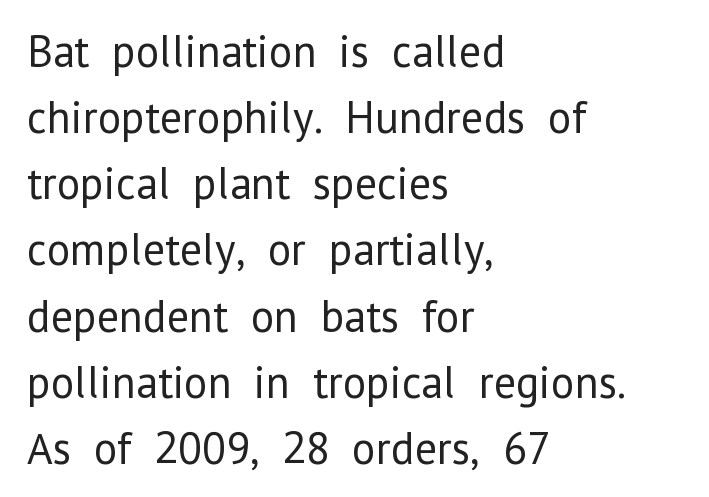
{"serif": "no", "italic": "no", "bold": "no", "weight": "regular", "width": "normal", "stroke_contrast": "low", "x_height": "medium", "monospaced": "no", "underline": "no", "align": "left", "line_spacing": "normal", "line_spacing_ratio": 1.47, "letter_spacing": "normal", "letter_spacing_em": 0.0, "glyph_px": 45}
